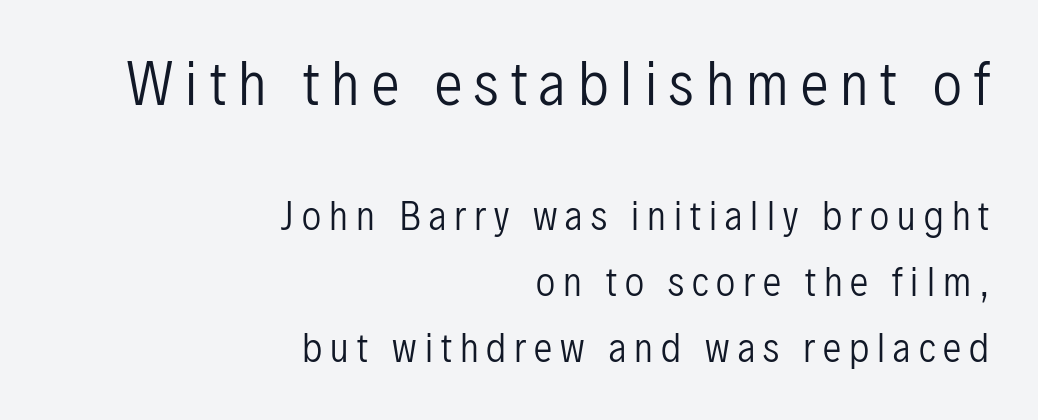
The image shows 56 px regular-weight, condensed sans-serif type, upright; set right-aligned, line spacing 1.78x, unusually wide letter spacing (+0.22 em), not underlined; the first (top) block is 1.51x larger; low stroke contrast and a medium x-height.
